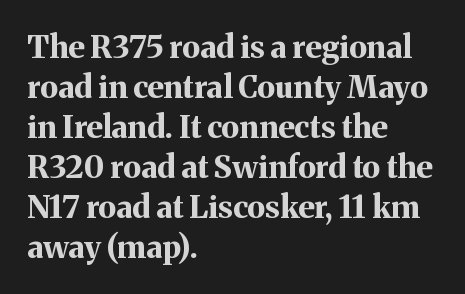
{"serif": "yes", "italic": "no", "bold": "yes", "weight": "bold", "width": "normal", "stroke_contrast": "medium", "x_height": "medium", "monospaced": "no", "underline": "no", "align": "left", "line_spacing": "normal", "line_spacing_ratio": 1.29, "letter_spacing": "normal", "letter_spacing_em": 0.0, "glyph_px": 31}
